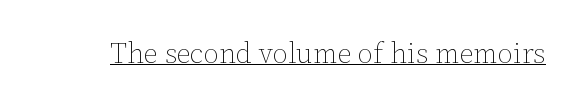
The image shows 28 px thin type, upright; set normal letter spacing, underlined; low stroke contrast and a medium x-height.
